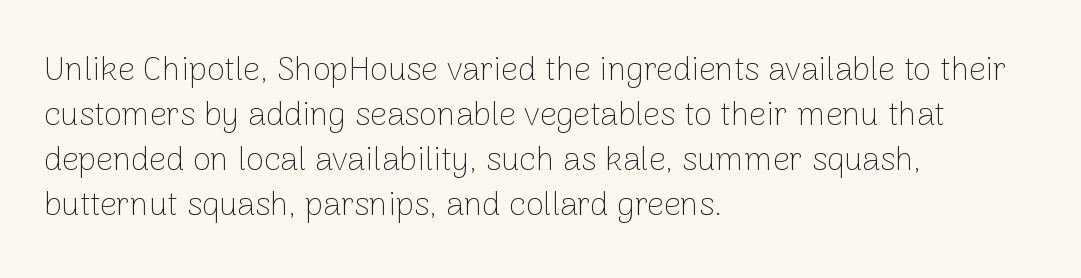
{"serif": "no", "italic": "no", "bold": "no", "weight": "thin", "width": "normal", "stroke_contrast": "low", "x_height": "medium", "monospaced": "no", "underline": "no", "align": "left", "line_spacing": "normal", "line_spacing_ratio": 1.36, "letter_spacing": "normal", "letter_spacing_em": 0.0, "glyph_px": 33}
